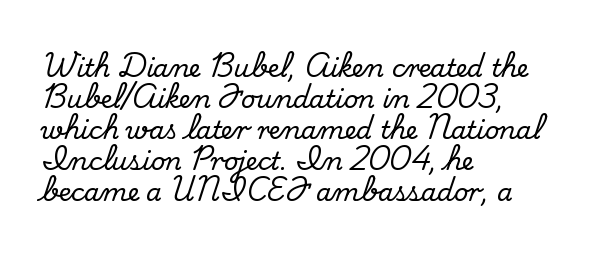
{"underline": "no", "align": "left", "line_spacing_ratio": 1.24, "letter_spacing": "normal", "letter_spacing_em": 0.0, "glyph_px": 25}
